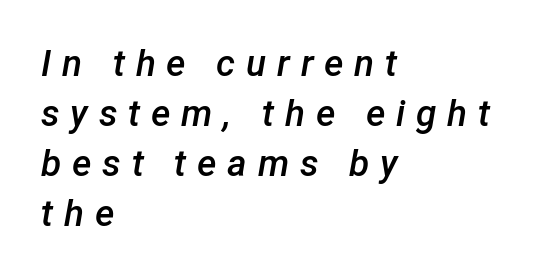
{"italic": "yes", "lean": "right", "slant_degrees": 12, "bold": "semi", "weight": "semibold", "width": "normal", "stroke_contrast": "low", "x_height": "medium", "monospaced": "no", "underline": "no", "align": "left", "line_spacing": "normal", "line_spacing_ratio": 1.35, "letter_spacing": "wide", "letter_spacing_em": 0.29, "glyph_px": 37}
